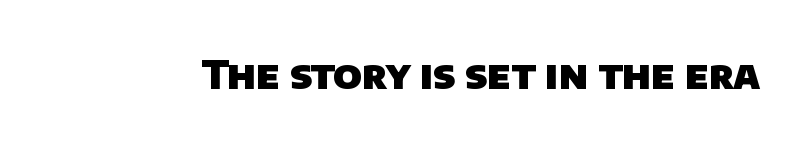
The image shows 40 px heavy sans-serif type; set normal letter spacing, not underlined; low stroke contrast and a large x-height.
